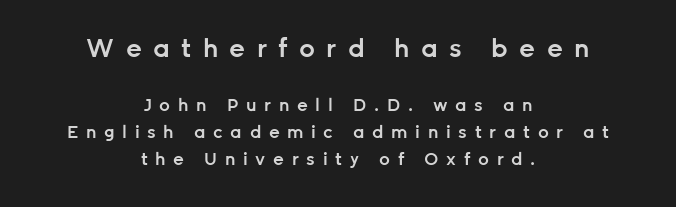
{"italic": "no", "bold": "semi", "underline": "no", "align": "center", "line_spacing": "normal", "line_spacing_ratio": 1.6, "letter_spacing": "wide", "letter_spacing_em": 0.45, "larger_block": "first", "size_ratio": 1.47, "glyph_px": 25}
